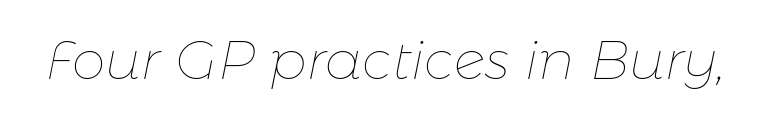
Looks like regular typesetting: each glyph gets only the width it needs. Posture: slanted. The type is set solid horizontally, with unmodified tracking. Compared with a typical body face, this is equally light or lighter still. The zone under the glyphs is completely vacant.
